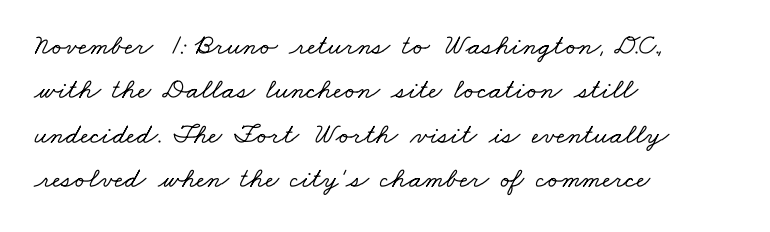
Q: Is the typeface a serif or a sans-serif typeface? A: Serif.
Q: Is the text underlined? A: No.
Q: How is the paragraph aligned? A: Left-aligned.
Q: Is the spacing between letters normal or unusually wide? A: Normal.
Q: Is the spacing between lines tight, normal or loose? A: Normal.
Q: Width (condensed, normal, or wide)? A: Wide.
Q: Stroke contrast? A: Low.
Q: x-height? A: Small.
Q: Monospaced? A: No.
